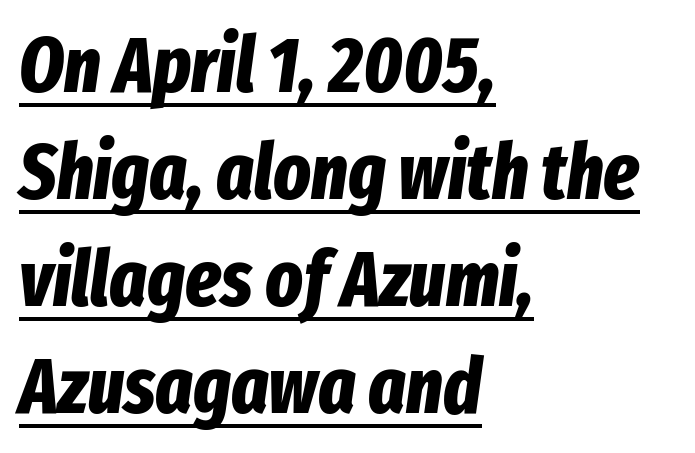
{"italic": "yes", "lean": "right", "slant_degrees": 8, "bold": "yes", "weight": "bold", "width": "condensed", "stroke_contrast": "low", "x_height": "medium", "monospaced": "no", "underline": "yes", "align": "left", "line_spacing": "normal", "line_spacing_ratio": 1.37, "letter_spacing": "normal", "letter_spacing_em": 0.0, "glyph_px": 78}
